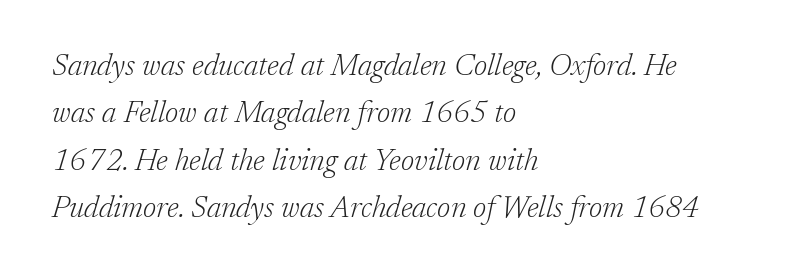
{"serif": "yes", "italic": "yes", "lean": "right", "slant_degrees": 17, "bold": "no", "weight": "light", "width": "normal", "stroke_contrast": "low", "x_height": "medium", "monospaced": "no", "underline": "no", "align": "left", "line_spacing": "normal", "line_spacing_ratio": 1.58, "letter_spacing": "normal", "letter_spacing_em": 0.0, "glyph_px": 30}
